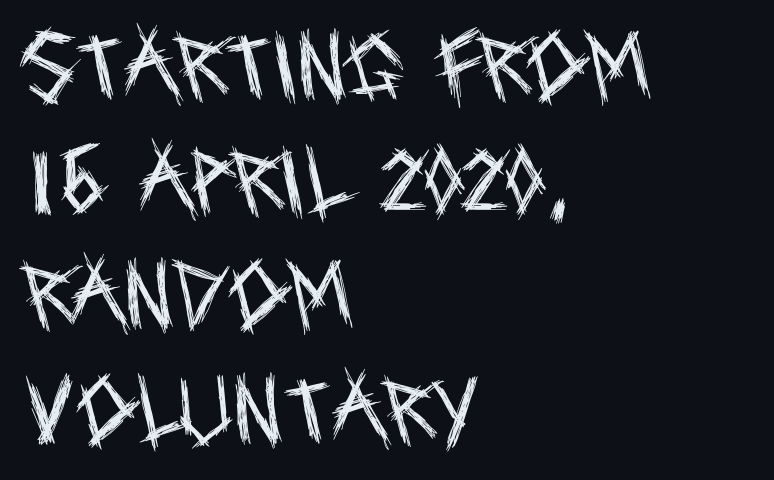
The image shows 75 px regular-weight, condensed sans-serif type, upright; set left-aligned, normal line spacing (1.53x), normal letter spacing, not underlined; a large x-height.
